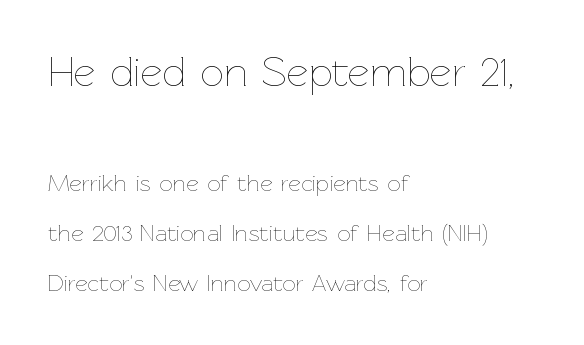
The image shows 42 px thin type, upright; set left-aligned, loose line spacing (2.08x), normal letter spacing, not underlined; the first (top) block is 1.75x larger; low stroke contrast and a medium x-height.
